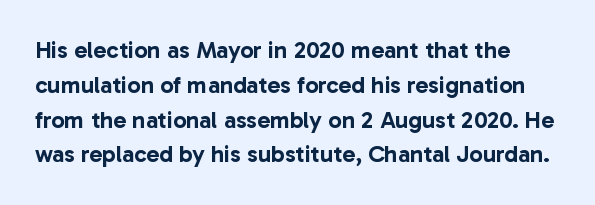
{"italic": "no", "underline": "no", "line_spacing": "normal", "line_spacing_ratio": 1.45, "letter_spacing": "normal", "letter_spacing_em": 0.0, "glyph_px": 24}
